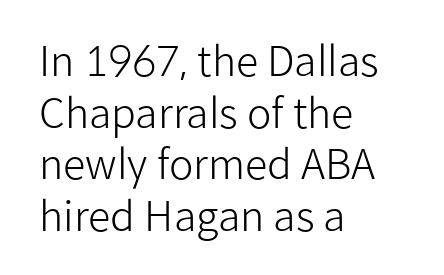
{"serif": "no", "italic": "no", "bold": "no", "weight": "light", "width": "normal", "stroke_contrast": "low", "x_height": "medium", "monospaced": "no", "underline": "no", "align": "left", "line_spacing": "normal", "line_spacing_ratio": 1.26, "letter_spacing": "normal", "letter_spacing_em": 0.0, "glyph_px": 41}
